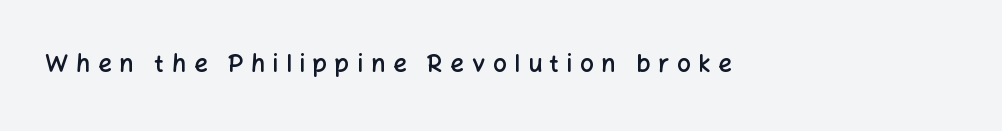
The image shows 24 px text type, upright; set unusually wide letter spacing (+0.32 em), not underlined.
